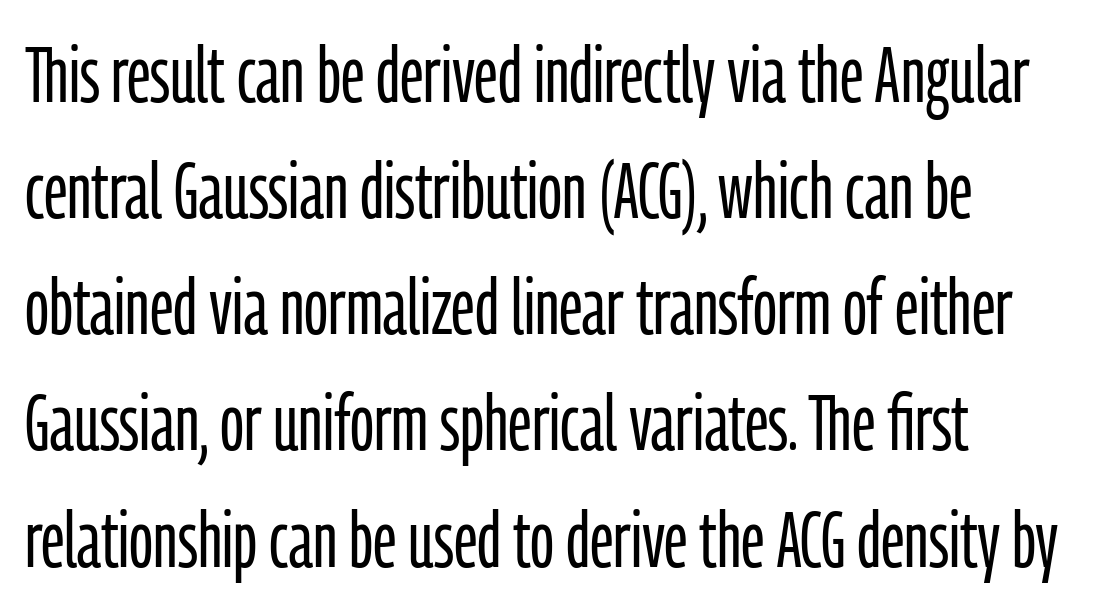
{"serif": "no", "italic": "no", "bold": "no", "weight": "light", "width": "condensed", "stroke_contrast": "low", "x_height": "medium", "monospaced": "no", "underline": "no", "line_spacing": "normal", "line_spacing_ratio": 1.47, "letter_spacing": "normal", "letter_spacing_em": 0.0, "glyph_px": 79}
